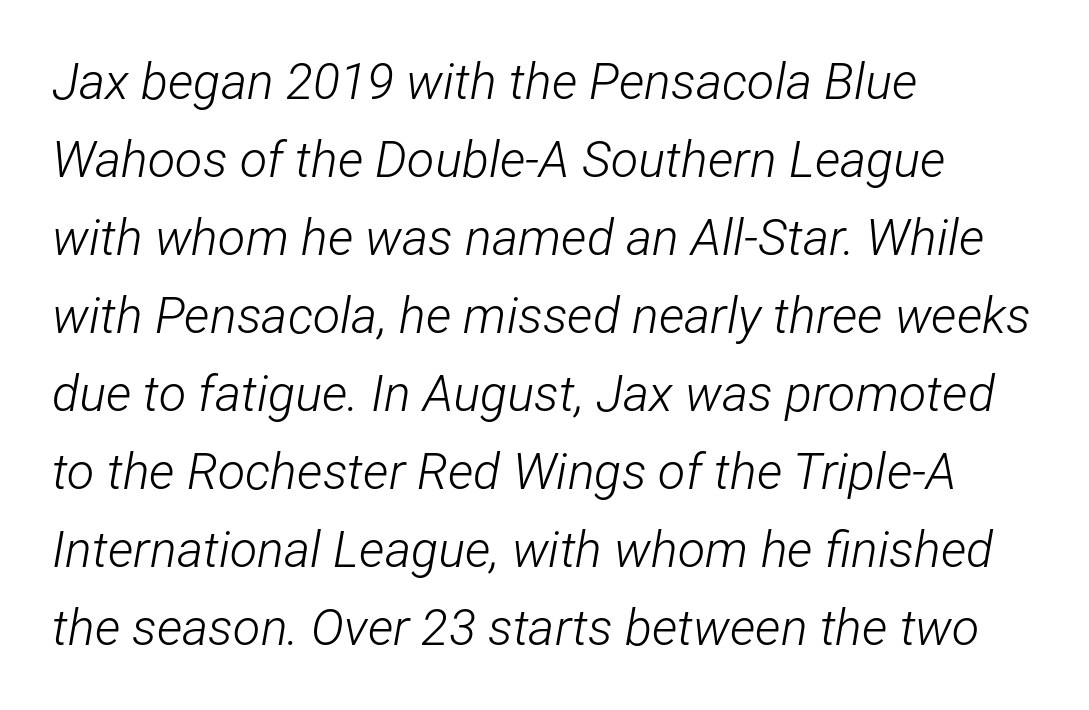
The image shows 50 px light, condensed type, italic (leaning right); set left-aligned, normal line spacing (1.56x), normal letter spacing, not underlined; low stroke contrast and a medium x-height.
